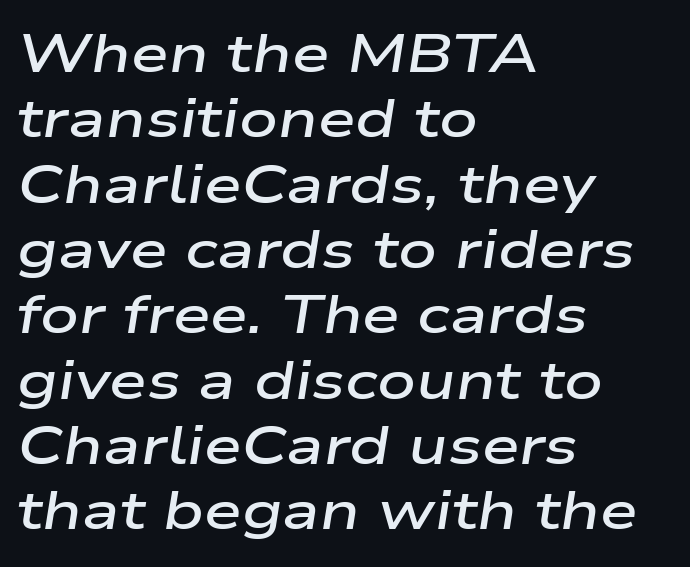
Bare-footed words on every line. The glyphs look as if they've been sheared to an angle. Caption: multi-line text, flush left, ragged right. Is the type bold? Partly — it's a semibold, heavier than regular but not fully bold. Honestly, the letter spacing is just normal — you wouldn't notice it.
